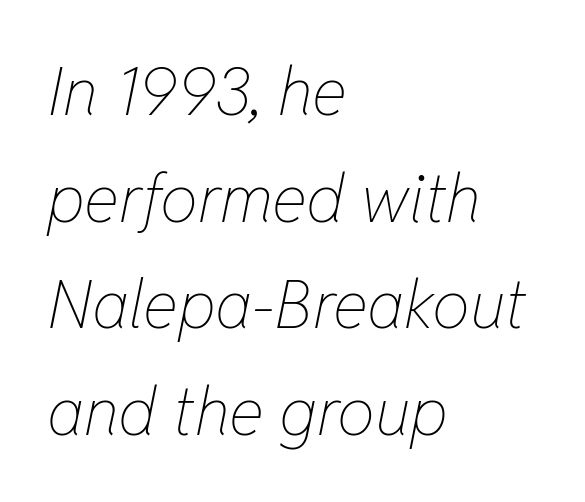
{"italic": "yes", "lean": "right", "slant_degrees": 11, "bold": "no", "weight": "thin", "width": "condensed", "stroke_contrast": "low", "x_height": "medium", "monospaced": "no", "underline": "no", "align": "left", "line_spacing": "normal", "line_spacing_ratio": 1.59, "letter_spacing": "normal", "letter_spacing_em": 0.0, "glyph_px": 67}
